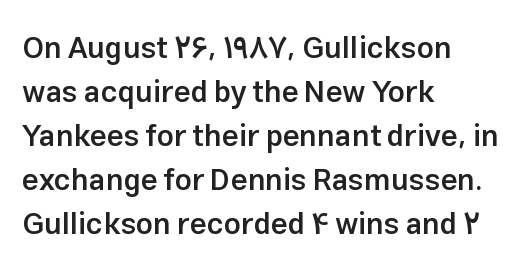
Q: Is the text bold? A: Semi-bold.
Q: Is the text italic (slanted)? A: No, it is upright.
Q: Is the typeface a serif or a sans-serif typeface? A: Sans-serif.
Q: Is the text underlined? A: No.
Q: How is the paragraph aligned? A: Left-aligned.
Q: Is the spacing between letters normal or unusually wide? A: Normal.
Q: Is the spacing between lines tight, normal or loose? A: Normal.
Q: Width (condensed, normal, or wide)? A: Normal.
Q: Stroke contrast? A: Low.
Q: x-height? A: Medium.
Q: Monospaced? A: No.
